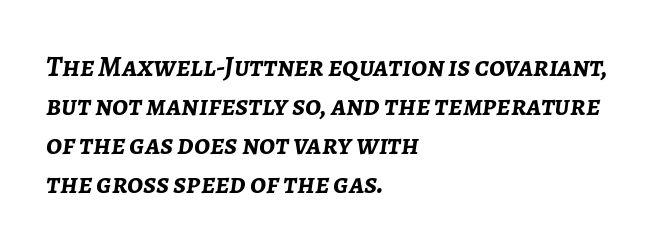
The image shows 29 px semibold type, italic (leaning right); set left-aligned, normal line spacing (1.34x), normal letter spacing, not underlined; low stroke contrast and a medium x-height.
